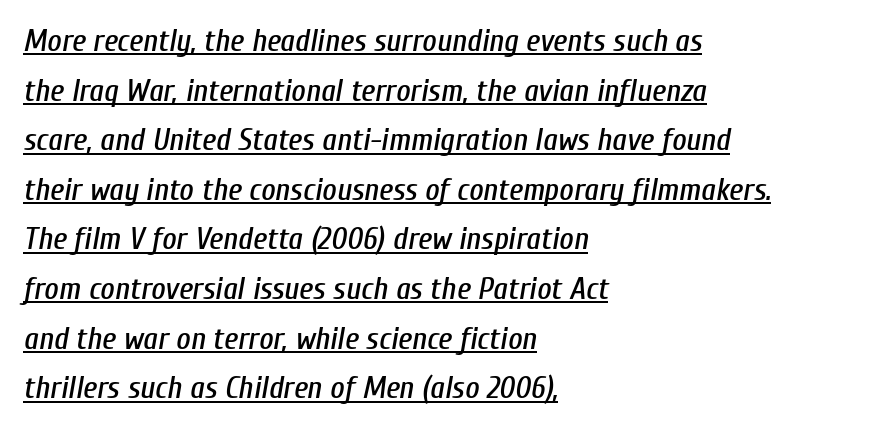
A typesetter would mark this as italic. In CSS terms this would be text-align: left. The space between consecutive lines is moderate. Emphasis is given by a line drawn under the lettering.
